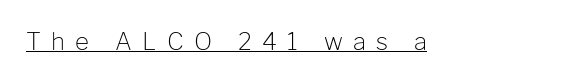
The image shows 24 px text type, upright; set unusually wide letter spacing (+0.43 em), underlined.
